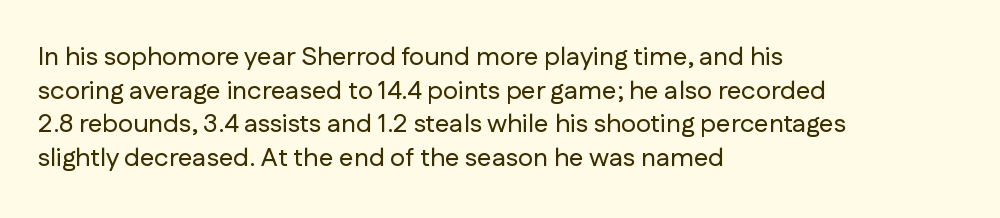
The zone under the glyphs is completely vacant. Line starts are locked; line ends wander. Look at the tracking — it's just the regular setting, nothing added. Horizontal bands of white between lines are of average thickness.
